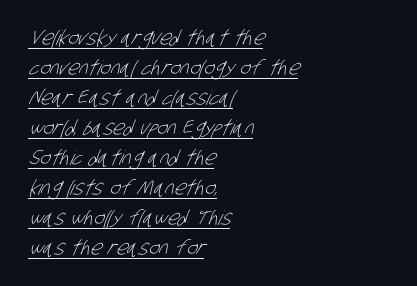
The image shows 20 px text type; set left-aligned, normal line spacing (1.5x), normal letter spacing, underlined.
